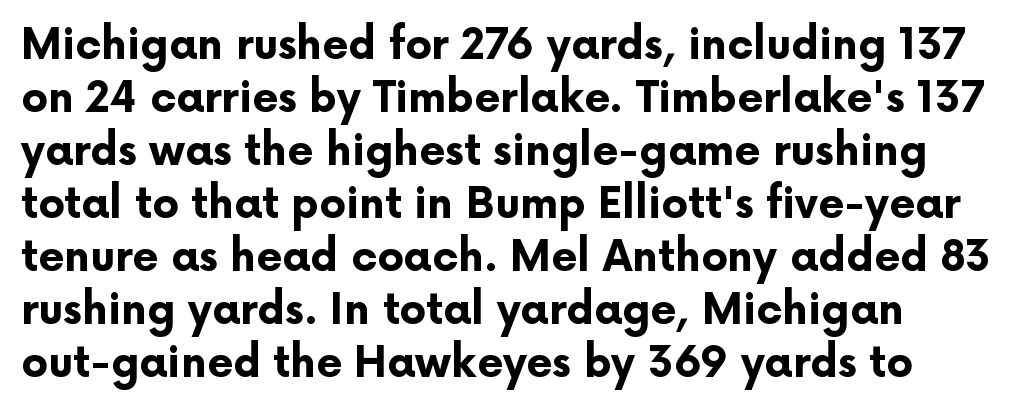
The image shows 42 px bold sans-serif type, upright; set left-aligned, normal line spacing (1.26x), normal letter spacing, not underlined; low stroke contrast and a medium x-height.
